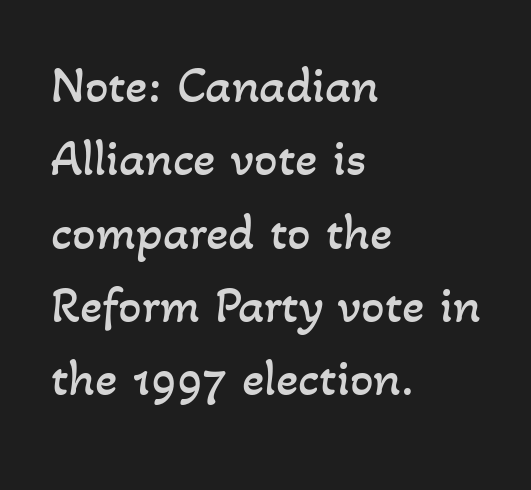
{"bold": "no", "weight": "regular", "width": "normal", "stroke_contrast": "low", "x_height": "small", "monospaced": "no", "underline": "no", "align": "left", "line_spacing": "normal", "line_spacing_ratio": 1.41, "letter_spacing": "normal", "letter_spacing_em": 0.0, "glyph_px": 52}
